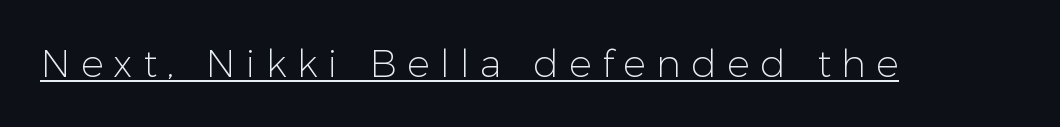
The image shows 38 px light sans-serif type, upright; set unusually wide letter spacing (+0.27 em), underlined; low stroke contrast and a medium x-height.
